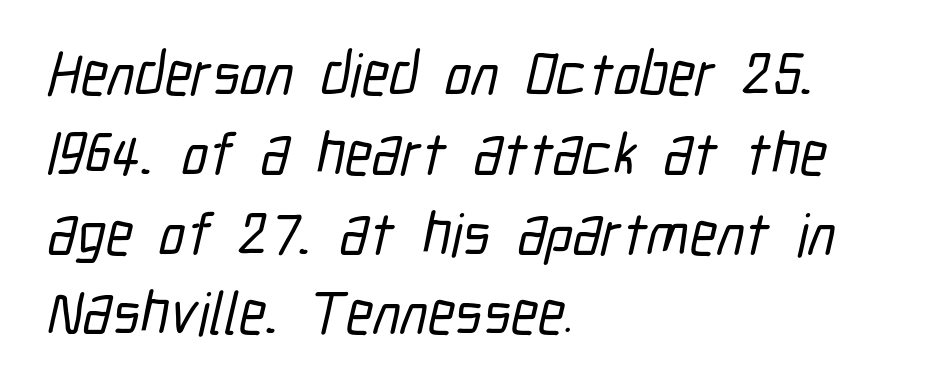
Words float on clear page, feet unadorned. Regular leading. The setting favours the left margin, as ordinary paragraphs usually do. Do the characters align in a grid? No, the font is proportional.
